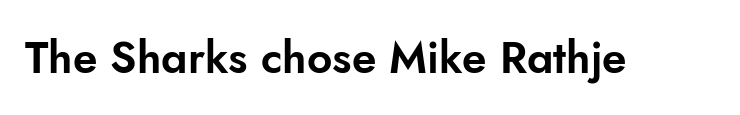
A typesetter would call this zero additional tracking. Any mark beneath the type? The region is blank. The type family on display is of the sans-serif kind. Looks like regular typesetting: each glyph gets only the width it needs. You can tell it's not italic because the verticals are truly vertical.
